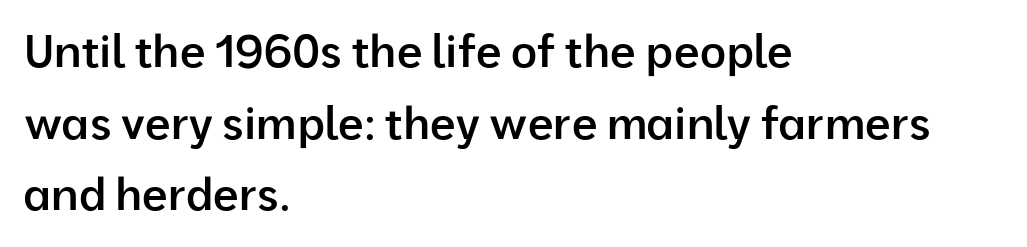
The letters stand upright; this is a roman face. Compared with a centered layout, this one pins lines to the left instead. The face used here is a semibold: visibly heavier than regular, lighter than bold. Examine the stroke ends and you'll find no serifs.
